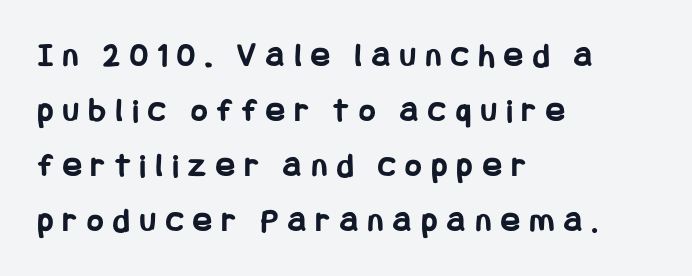
The rendering inserts visible extra space after every character. Note: no serifs on the glyphs. Regular leading. The string is rendered with underlining switched off. Notice how thick the strokes are: this is what a full bold looks like.
